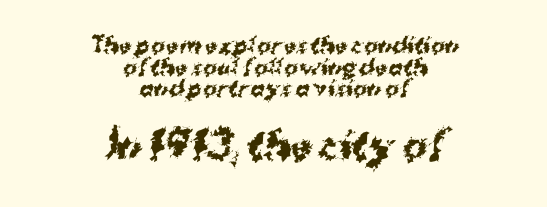
{"serif": "no", "bold": "yes", "weight": "bold", "width": "normal", "stroke_contrast": "medium", "x_height": "medium", "monospaced": "no", "underline": "no", "align": "center", "line_spacing": "tight", "line_spacing_ratio": 1.03, "letter_spacing": "normal", "letter_spacing_em": 0.0, "larger_block": "second", "size_ratio": 1.76, "glyph_px": 37}
